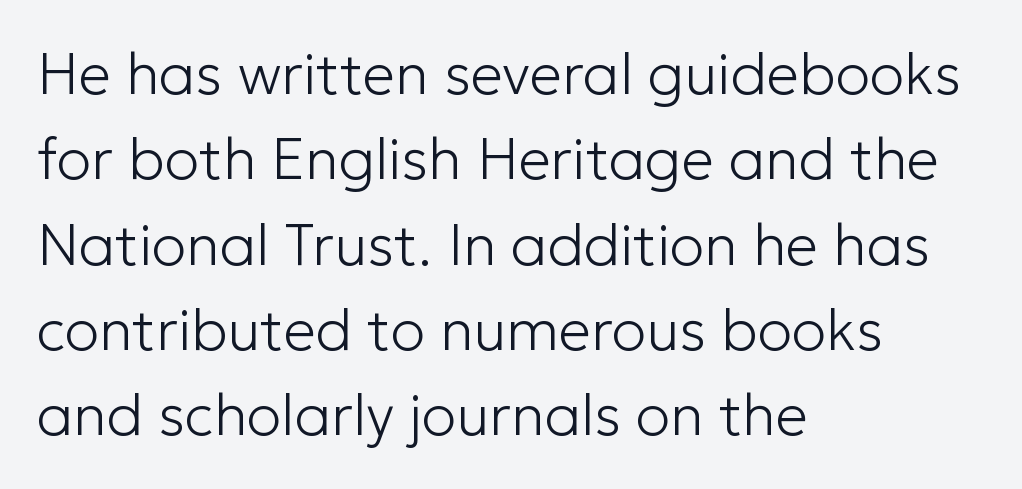
Q: Is the text bold? A: No.
Q: Is the text italic (slanted)? A: No, it is upright.
Q: Is the typeface a serif or a sans-serif typeface? A: Sans-serif.
Q: Is the text underlined? A: No.
Q: How is the paragraph aligned? A: Left-aligned.
Q: Is the spacing between letters normal or unusually wide? A: Normal.
Q: Is the spacing between lines tight, normal or loose? A: Normal.
Q: Width (condensed, normal, or wide)? A: Normal.
Q: Stroke contrast? A: Low.
Q: x-height? A: Medium.
Q: Monospaced? A: No.
